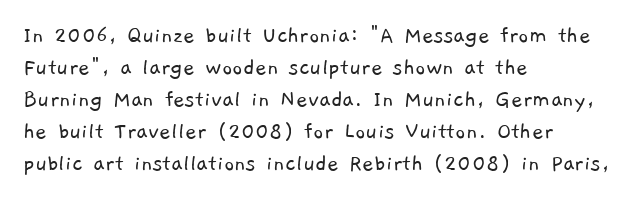
The image shows 25 px text type; set left-aligned, normal line spacing (1.28x), normal letter spacing, not underlined.
